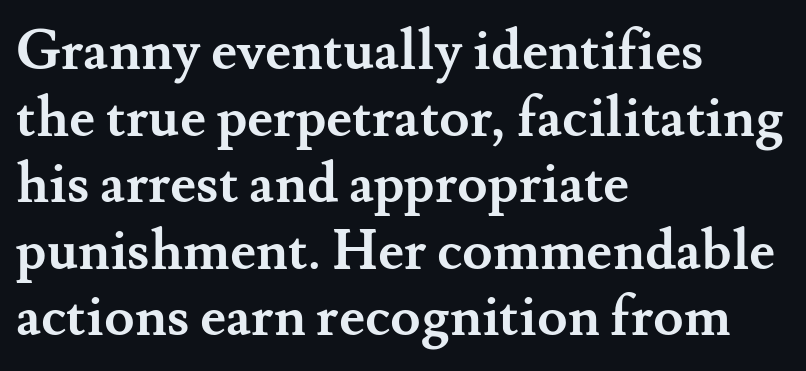
Q: Is the text bold? A: Yes.
Q: Is the text italic (slanted)? A: No, it is upright.
Q: Is the typeface a serif or a sans-serif typeface? A: Serif.
Q: Is the text underlined? A: No.
Q: How is the paragraph aligned? A: Left-aligned.
Q: Is the spacing between letters normal or unusually wide? A: Normal.
Q: Width (condensed, normal, or wide)? A: Normal.
Q: Stroke contrast? A: Medium.
Q: x-height? A: Small.
Q: Monospaced? A: No.
